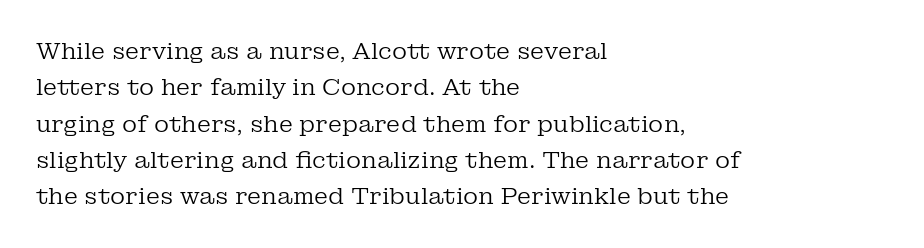
Q: Is the text bold? A: No.
Q: Is the text italic (slanted)? A: No, it is upright.
Q: Is the text underlined? A: No.
Q: How is the paragraph aligned? A: Left-aligned.
Q: Is the spacing between letters normal or unusually wide? A: Normal.
Q: Is the spacing between lines tight, normal or loose? A: Normal.
